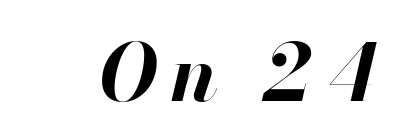
{"italic": "yes", "lean": "right", "slant_degrees": 13, "bold": "yes", "weight": "bold", "width": "normal", "stroke_contrast": "high", "x_height": "small", "monospaced": "no", "underline": "no", "glyph_px": 78}
